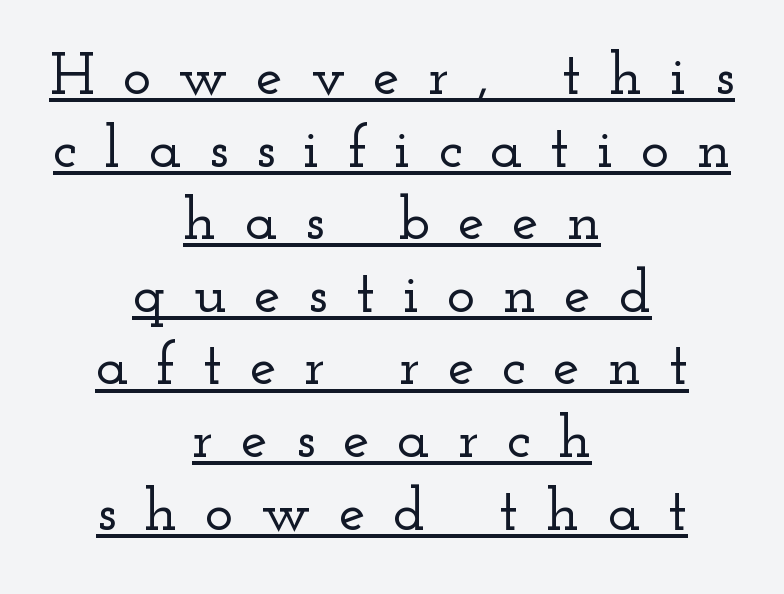
{"serif": "yes", "italic": "no", "width": "wide", "stroke_contrast": "low", "x_height": "small", "monospaced": "no", "underline": "yes", "align": "center", "line_spacing_ratio": 1.21, "letter_spacing": "wide", "letter_spacing_em": 0.46, "glyph_px": 60}
